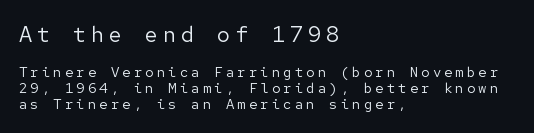
The image shows 22 px text type, upright; set left-aligned, tight line spacing (1.14x), unusually wide letter spacing (+0.22 em), not underlined; the first (top) block is 1.57x larger.
